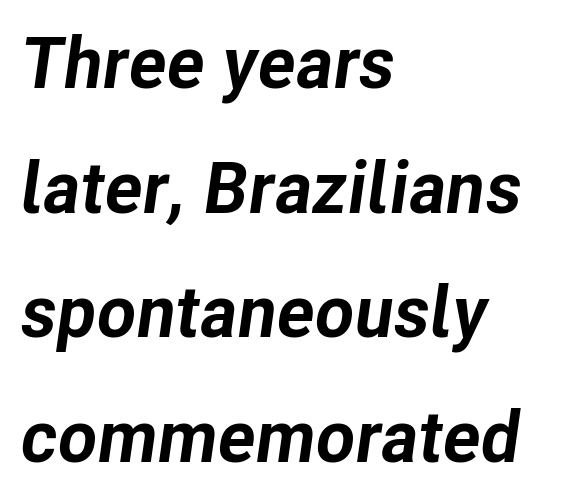
Q: Is the text bold? A: Yes.
Q: Is the text italic (slanted)? A: Yes, it leans right by about 8 degrees.
Q: Is the text underlined? A: No.
Q: How is the paragraph aligned? A: Left-aligned.
Q: Is the spacing between letters normal or unusually wide? A: Normal.
Q: Width (condensed, normal, or wide)? A: Normal.
Q: Stroke contrast? A: Low.
Q: x-height? A: Medium.
Q: Monospaced? A: No.
